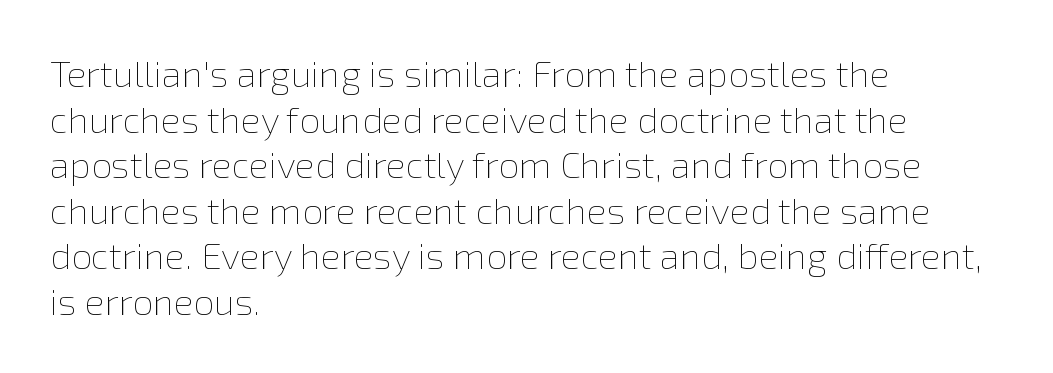
Unlike italic type, these characters show no tilt at all. Compared with a centered layout, this one pins lines to the left instead. Descenders are the only things crossing below the line. Here the designer chose a conventional face with non-uniform glyph widths. Ink coverage per letter is moderate at most.
